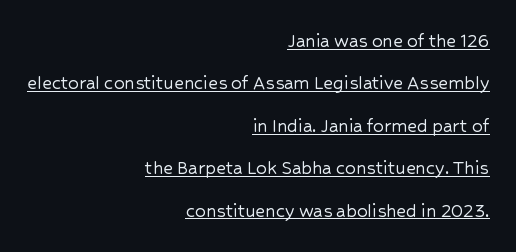
The image shows 21 px text type, upright; set right-aligned, loose line spacing (2.02x), normal letter spacing, underlined.
